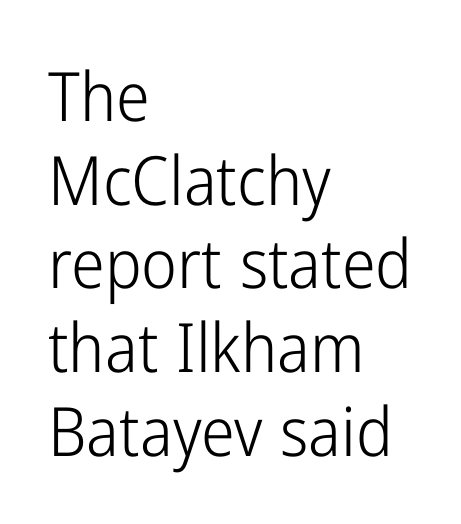
Varying glyph widths throughout — classic text-font behaviour. This sample is left-justified, so line endings fall wherever the words run out. On a weight scale, this lands at 450 or below. The zone under the glyphs is completely vacant. Every character sits straight up, as roman type does. Are there feet on the stems? There aren't — it's a sans.
